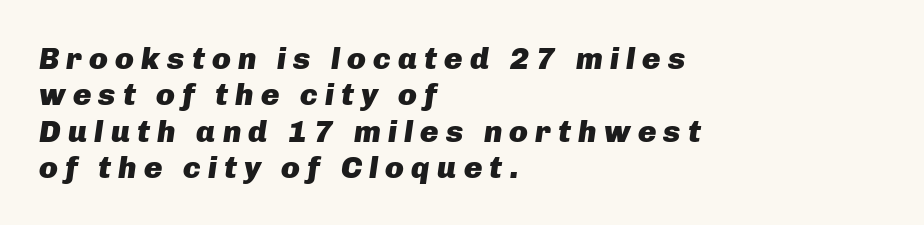
The image shows 31 px heavy type, italic (leaning right); set left-aligned, line spacing 1.17x, unusually wide letter spacing (+0.23 em), not underlined; low stroke contrast and a medium x-height.
